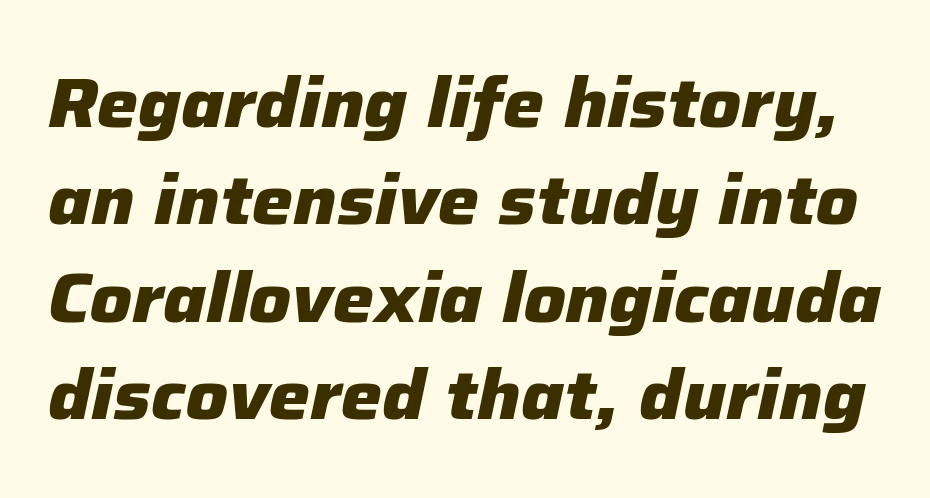
The image shows 69 px heavy type, italic (leaning right); set normal line spacing (1.41x), normal letter spacing, not underlined; low stroke contrast and a medium x-height.
